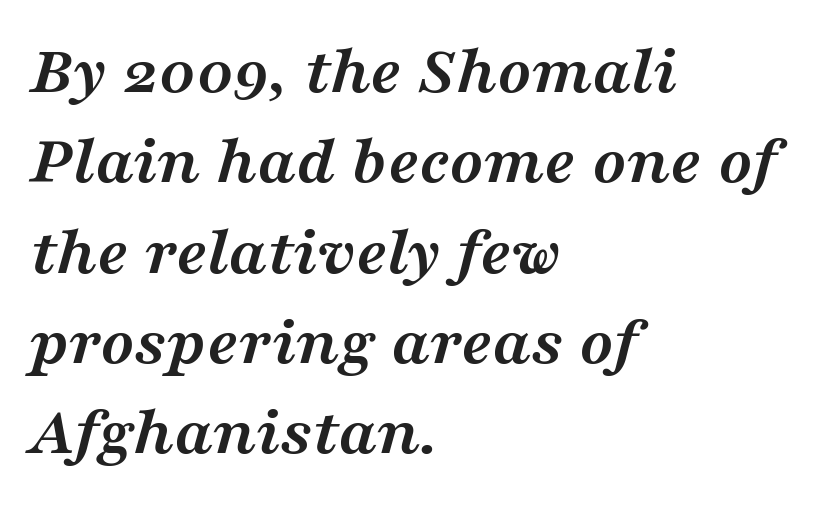
Inter-character spacing is left at the font's built-in metrics. A clean baseline with only descenders dipping below it. What's the leading like? Ordinary, nothing unusual. This sample uses an oblique cut, with every glyph tilted off the vertical. The compositor pushed each line to the left boundary. Do the characters align in a grid? No, the font is proportional.
